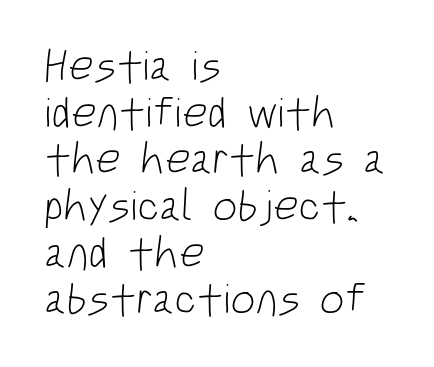
Q: Is the text bold? A: No.
Q: Is the typeface a serif or a sans-serif typeface? A: Sans-serif.
Q: Is the text underlined? A: No.
Q: How is the paragraph aligned? A: Left-aligned.
Q: Is the spacing between letters normal or unusually wide? A: Normal.
Q: Is the spacing between lines tight, normal or loose? A: Tight.
Q: Width (condensed, normal, or wide)? A: Condensed.
Q: Stroke contrast? A: Low.
Q: x-height? A: Large.
Q: Monospaced? A: No.
